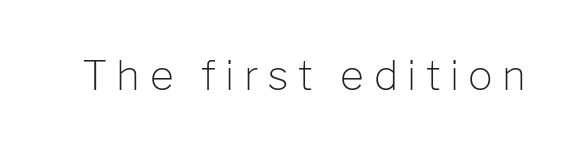
The image shows 41 px light sans-serif type, upright; set unusually wide letter spacing (+0.23 em), not underlined; low stroke contrast and a medium x-height.
